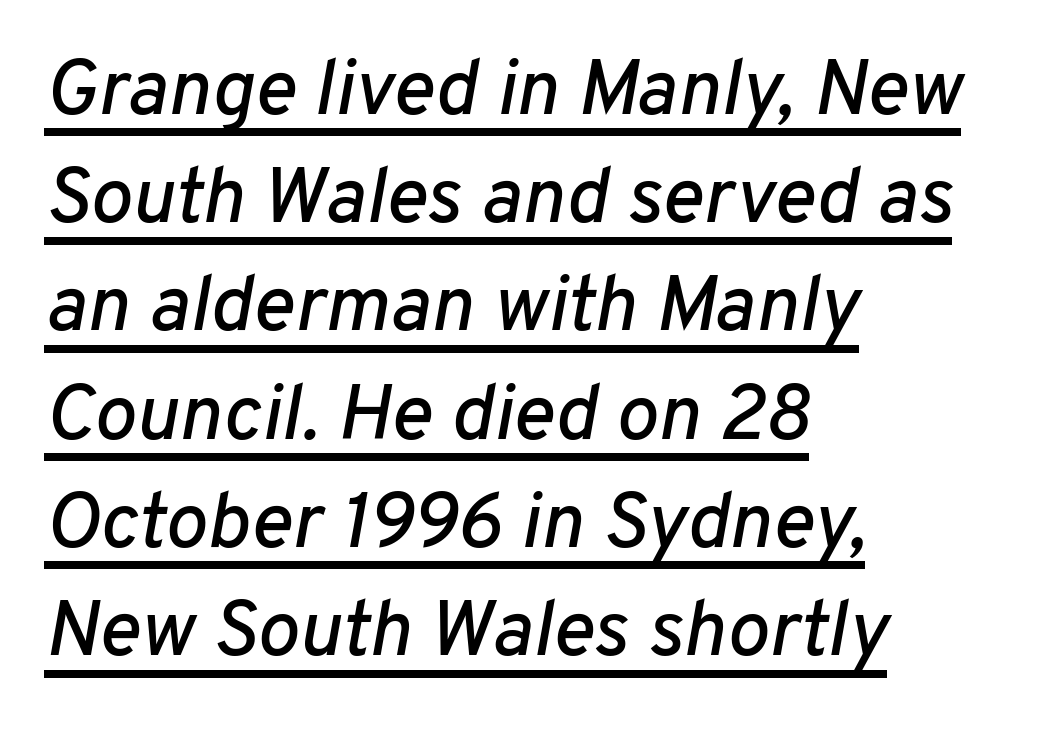
The image shows 79 px text type, italic (leaning right); set left-aligned, normal line spacing (1.37x), normal letter spacing, underlined; low stroke contrast and a medium x-height.
